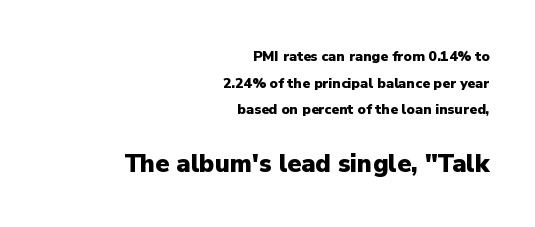
Q: Is the text bold? A: Yes.
Q: Is the text italic (slanted)? A: No, it is upright.
Q: Is the text underlined? A: No.
Q: How is the paragraph aligned? A: Right-aligned.
Q: Is the spacing between letters normal or unusually wide? A: Normal.
Q: Is the spacing between lines tight, normal or loose? A: Loose.
Q: Which block of text is set in a larger size, the first (top) or the second (bottom)? A: The second (bottom) one.
